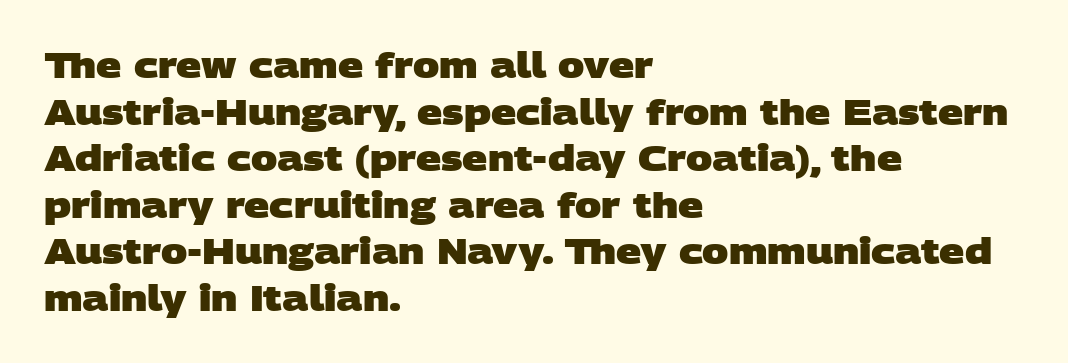
Q: Is the text bold? A: Yes.
Q: Is the typeface a serif or a sans-serif typeface? A: Sans-serif.
Q: Is the text underlined? A: No.
Q: How is the paragraph aligned? A: Left-aligned.
Q: Is the spacing between letters normal or unusually wide? A: Normal.
Q: Is the spacing between lines tight, normal or loose? A: Normal.
Q: Width (condensed, normal, or wide)? A: Wide.
Q: Stroke contrast? A: Low.
Q: x-height? A: Large.
Q: Monospaced? A: No.
